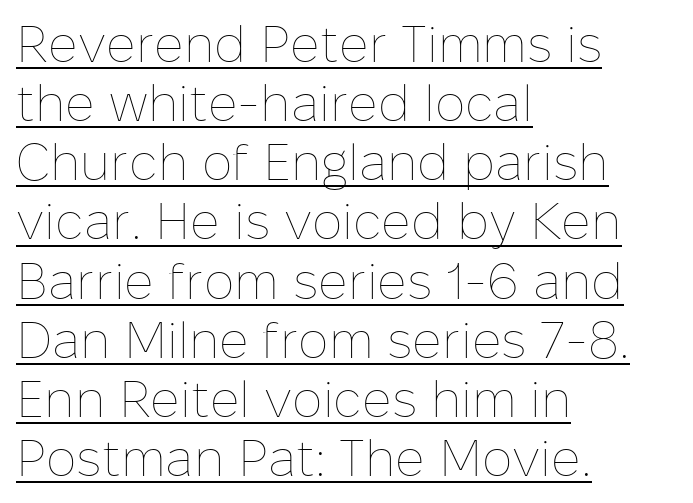
{"italic": "no", "bold": "no", "weight": "thin", "width": "normal", "stroke_contrast": "low", "x_height": "medium", "monospaced": "no", "underline": "yes", "align": "left", "line_spacing_ratio": 1.16, "letter_spacing": "normal", "letter_spacing_em": 0.0, "glyph_px": 51}
